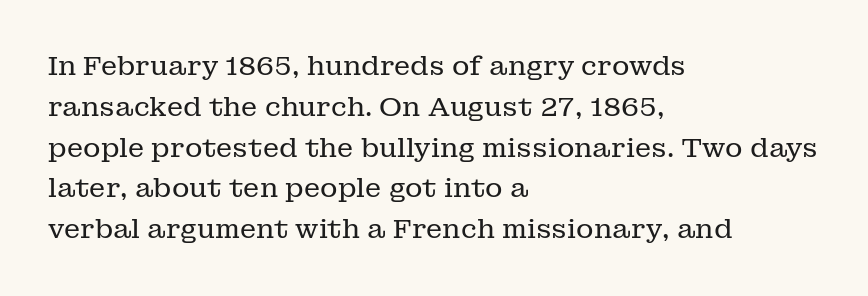
{"italic": "no", "bold": "no", "underline": "no", "align": "left", "line_spacing": "normal", "line_spacing_ratio": 1.51, "letter_spacing": "normal", "letter_spacing_em": 0.0, "glyph_px": 27}
